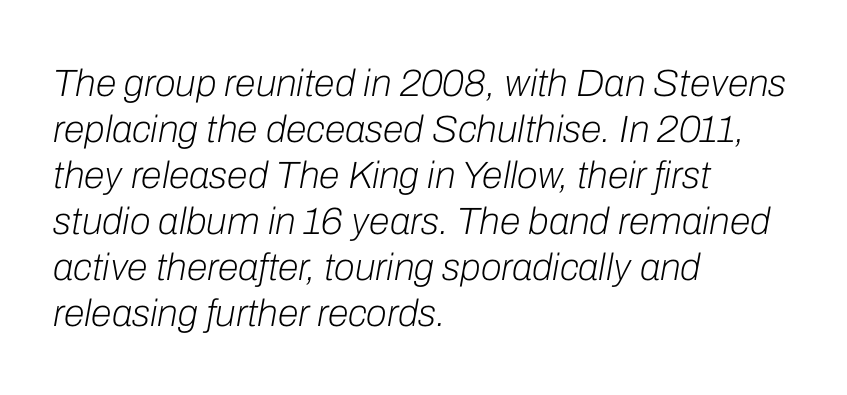
Q: Is the text bold? A: No.
Q: Is the text italic (slanted)? A: Yes, it leans right by about 10 degrees.
Q: Is the text underlined? A: No.
Q: How is the paragraph aligned? A: Left-aligned.
Q: Is the spacing between letters normal or unusually wide? A: Normal.
Q: Width (condensed, normal, or wide)? A: Normal.
Q: Stroke contrast? A: Low.
Q: x-height? A: Medium.
Q: Monospaced? A: No.
